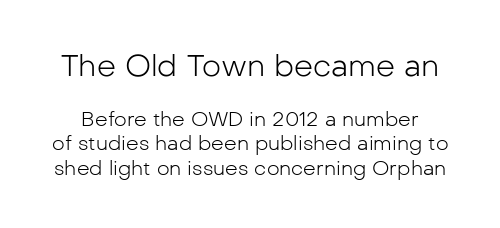
Character widths vary here, with narrow letters taking less room than wide ones. Stroke thickness stays within the range of a standard reading face or lighter. Posture: vertical. A sans-serif font was chosen for this passage. The rendering keeps characters at their native spacing. Descenders hang freely into open space.
